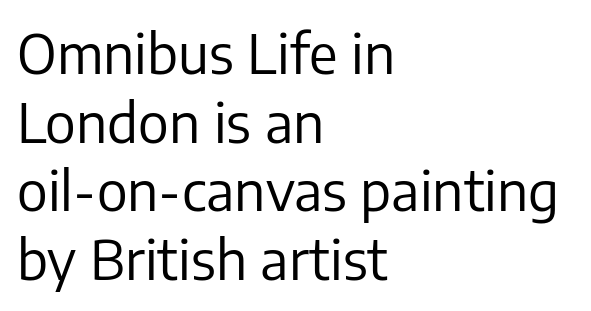
Q: Is the text bold? A: No.
Q: Is the text italic (slanted)? A: No, it is upright.
Q: Is the typeface a serif or a sans-serif typeface? A: Sans-serif.
Q: Is the text underlined? A: No.
Q: How is the paragraph aligned? A: Left-aligned.
Q: Is the spacing between letters normal or unusually wide? A: Normal.
Q: Is the spacing between lines tight, normal or loose? A: Normal.
Q: Width (condensed, normal, or wide)? A: Normal.
Q: Stroke contrast? A: Low.
Q: x-height? A: Medium.
Q: Monospaced? A: No.
